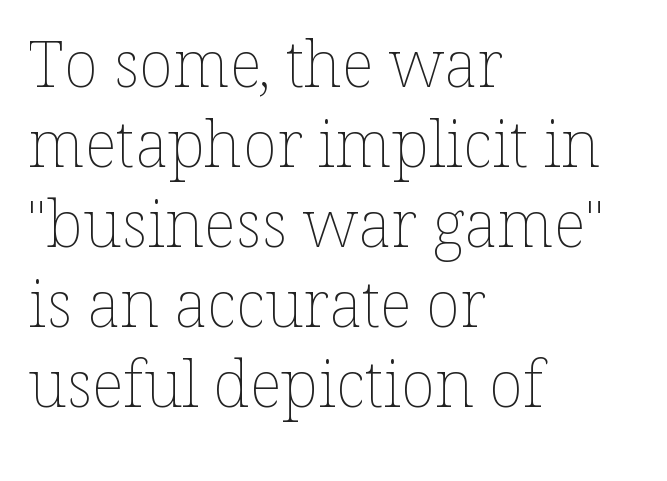
Q: Is the text bold? A: No.
Q: Is the text italic (slanted)? A: No, it is upright.
Q: Is the text underlined? A: No.
Q: How is the paragraph aligned? A: Left-aligned.
Q: Is the spacing between letters normal or unusually wide? A: Normal.
Q: Is the spacing between lines tight, normal or loose? A: Normal.
Q: Width (condensed, normal, or wide)? A: Normal.
Q: Stroke contrast? A: Low.
Q: x-height? A: Medium.
Q: Monospaced? A: No.
